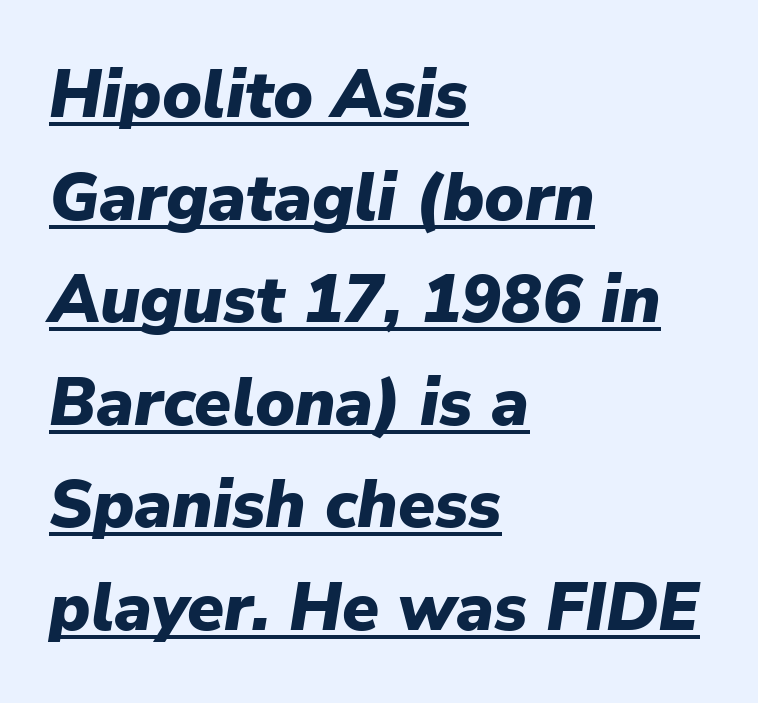
Each letter keeps its own natural width here, so spacing adapts to shape. The specimen reads as italic at a glance. Students, note that the glyphs here touch the page at normal intervals. Alignment: flush left. Successive baselines arrive at the customary interval. The rendering uses a bold face; every stroke is thick and dark.
